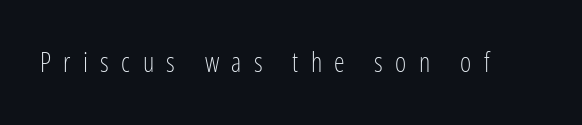
The image shows 27 px text type, upright; set unusually wide letter spacing (+0.46 em), not underlined.
